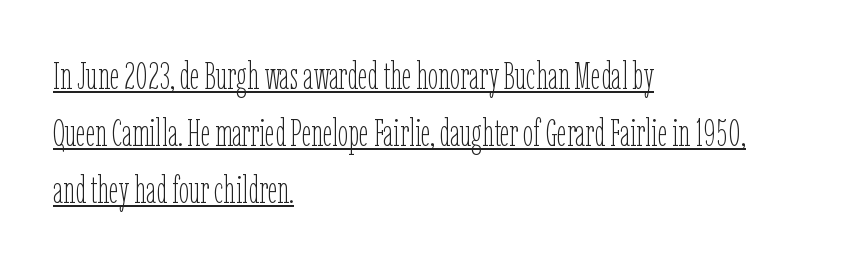
Successive baselines arrive at the customary interval. What decoration does the sample have? An underline. Do the letters lean? They stand straight. Looks like regular typesetting: each glyph gets only the width it needs. Left-aligned paragraph, ragged on the right. The passage shown is not bold in any degree.
